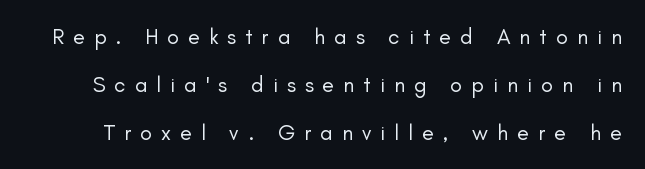
The image shows 22 px text type, upright; set loose line spacing (2.18x), unusually wide letter spacing (+0.41 em), not underlined.
